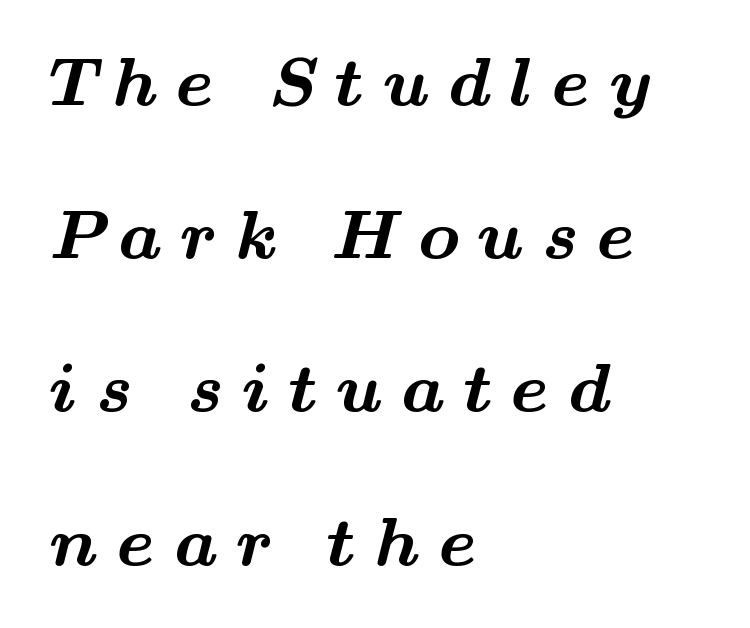
The image shows 69 px bold, wide serif type; set left-aligned, loose line spacing (2.22x), unusually wide letter spacing (+0.27 em), not underlined; medium stroke contrast and a small x-height.
